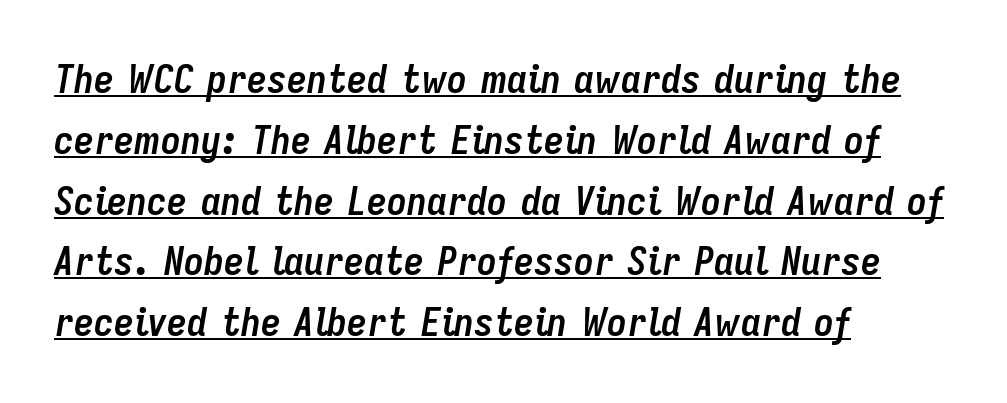
The image shows 40 px semibold, condensed type, italic (leaning right); set left-aligned, normal line spacing (1.52x), normal letter spacing, underlined; low stroke contrast and a medium x-height.
